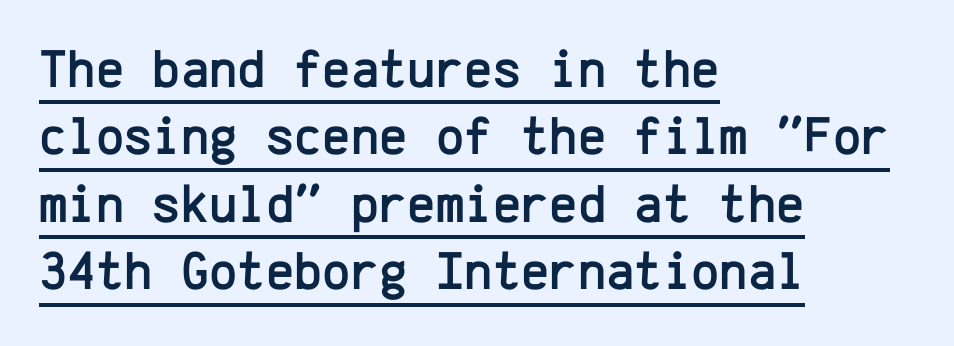
Q: Is the text italic (slanted)? A: No, it is upright.
Q: Is the typeface a serif or a sans-serif typeface? A: Sans-serif.
Q: Is the text underlined? A: Yes.
Q: How is the paragraph aligned? A: Left-aligned.
Q: Is the spacing between letters normal or unusually wide? A: Normal.
Q: Is the spacing between lines tight, normal or loose? A: Normal.
Q: Width (condensed, normal, or wide)? A: Normal.
Q: Stroke contrast? A: Low.
Q: x-height? A: Medium.
Q: Monospaced? A: Yes.
